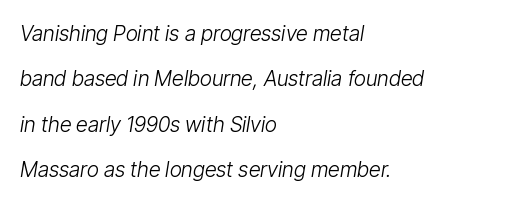
The image shows 21 px text type, italic (leaning right); set left-aligned, loose line spacing (2.16x), normal letter spacing, not underlined.
